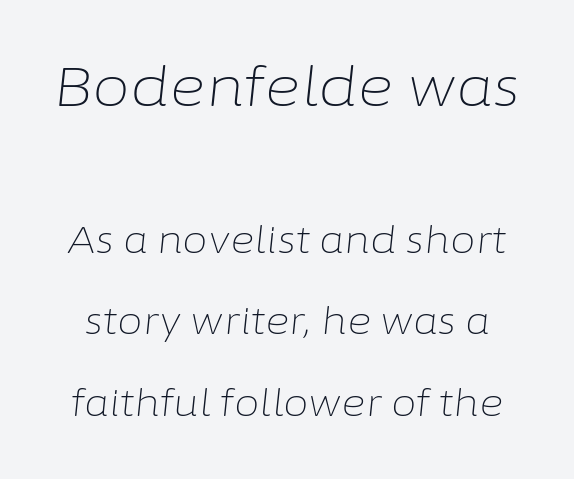
Between one letter and the next there's only the usual sliver of space. Varying glyph widths throughout — classic text-font behaviour. A bare baseline throughout the passage. The designer dialed line spacing up above the default. Does the bottom block carry the larger type? No, the top block does.
